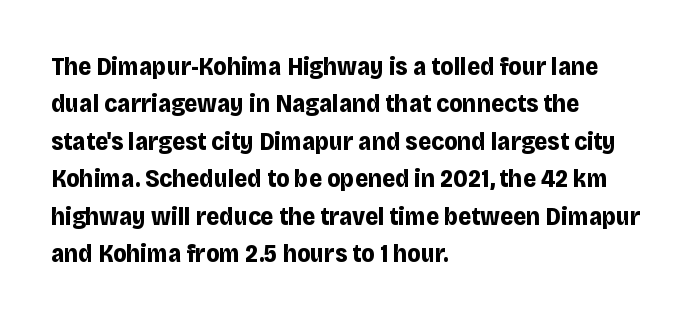
The image shows 25 px bold type, upright; set left-aligned, normal line spacing (1.5x), normal letter spacing, not underlined.
